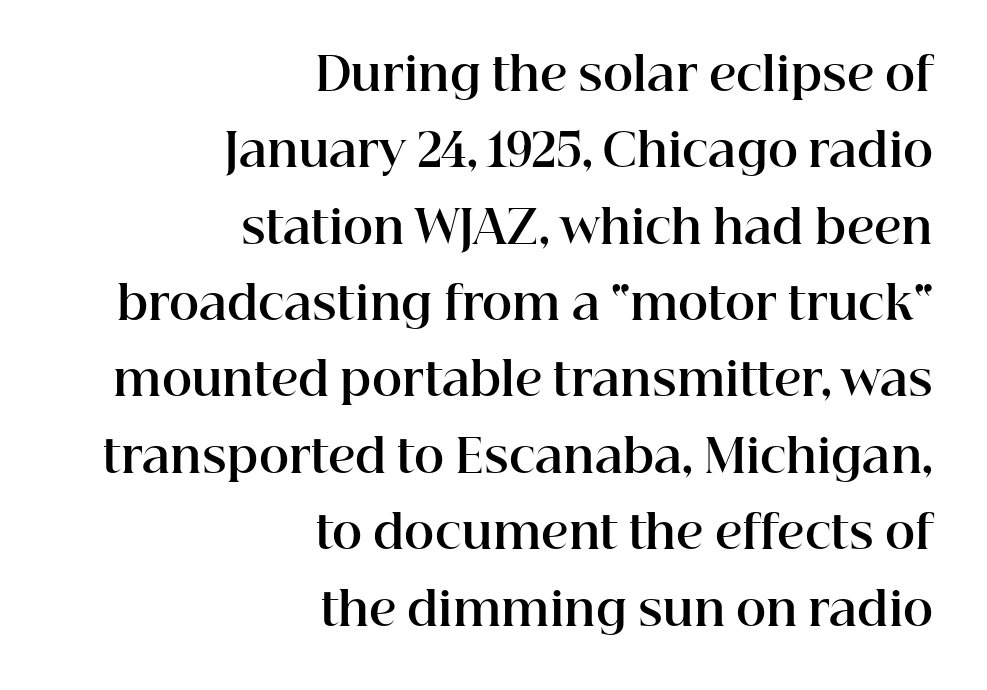
The typesetter chose a ragged-left arrangement here. These words are printed bold, with thick strokes throughout. You could not count columns in this text — the font is proportionally spaced. The font family rendered here belongs to the serif group. Interline gaps are of average width in this sample.
